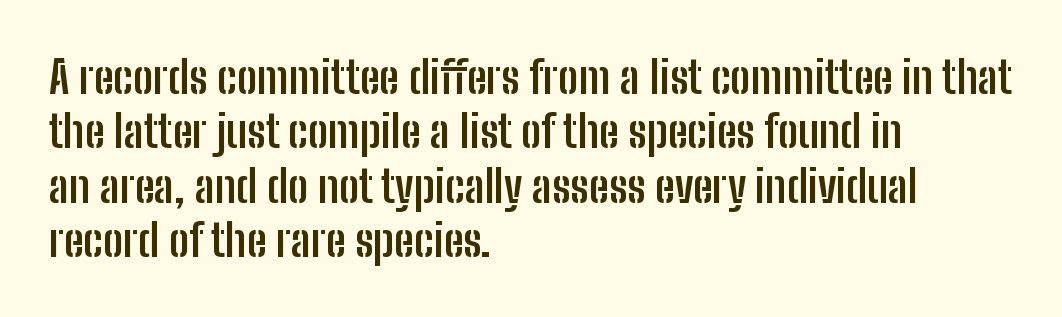
{"serif": "no", "italic": "no", "bold": "yes", "weight": "semibold", "width": "condensed", "stroke_contrast": "low", "x_height": "medium", "monospaced": "no", "underline": "no", "align": "left", "line_spacing_ratio": 1.21, "letter_spacing": "normal", "letter_spacing_em": 0.0, "glyph_px": 45}
